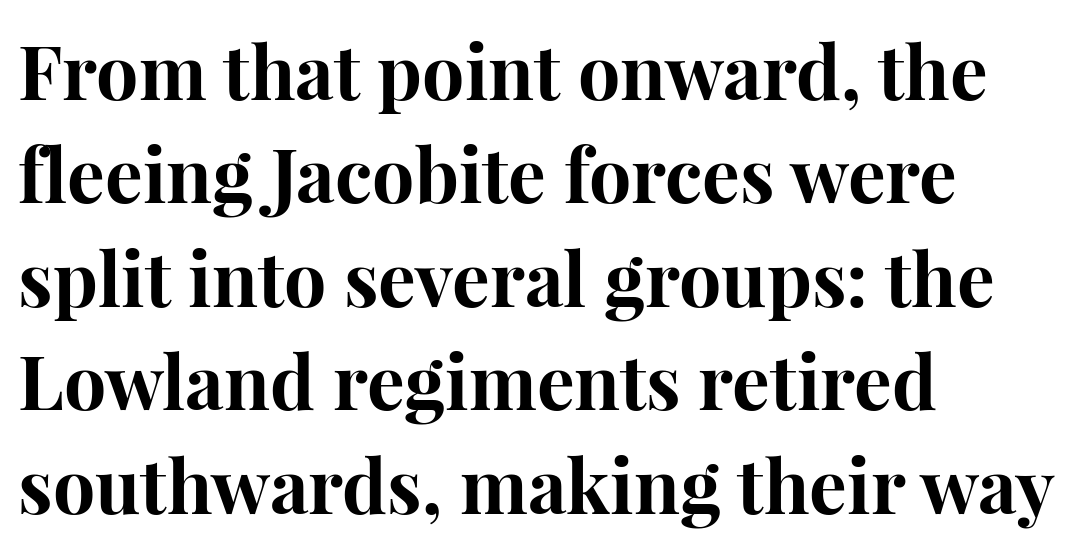
{"serif": "yes", "italic": "no", "bold": "yes", "weight": "bold", "width": "normal", "stroke_contrast": "high", "x_height": "medium", "monospaced": "no", "underline": "no", "align": "left", "line_spacing": "normal", "line_spacing_ratio": 1.38, "letter_spacing": "normal", "letter_spacing_em": 0.0, "glyph_px": 75}
